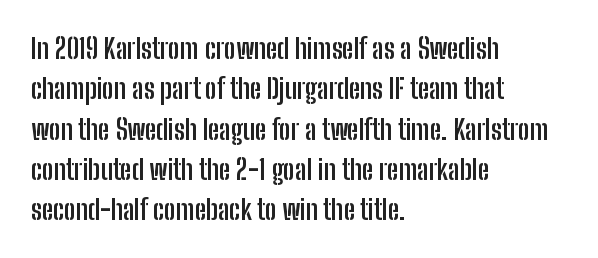
{"serif": "no", "italic": "no", "bold": "yes", "weight": "semibold", "width": "condensed", "stroke_contrast": "low", "x_height": "medium", "monospaced": "no", "underline": "no", "align": "left", "line_spacing": "normal", "line_spacing_ratio": 1.44, "letter_spacing": "normal", "letter_spacing_em": 0.0, "glyph_px": 28}
